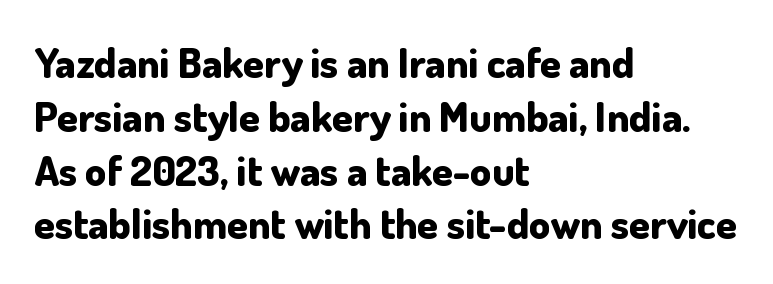
{"serif": "no", "italic": "no", "bold": "yes", "weight": "bold", "width": "normal", "stroke_contrast": "low", "x_height": "small", "monospaced": "no", "underline": "no", "align": "left", "line_spacing": "normal", "line_spacing_ratio": 1.28, "letter_spacing": "normal", "letter_spacing_em": 0.0, "glyph_px": 42}
